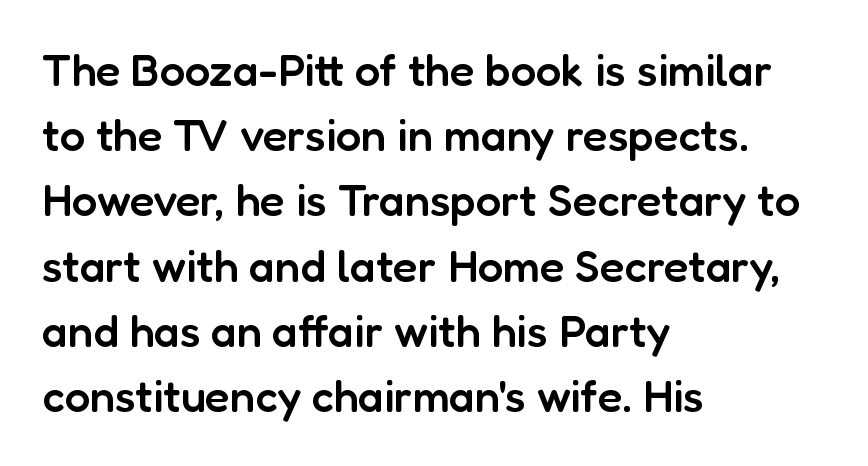
What's the leading like? Ordinary, nothing unusual. Look at the bottom of the vertical strokes: they stop flat, with no serifs. Semibold letterforms, between regular and bold. Rendered with straight, roman letterforms.
